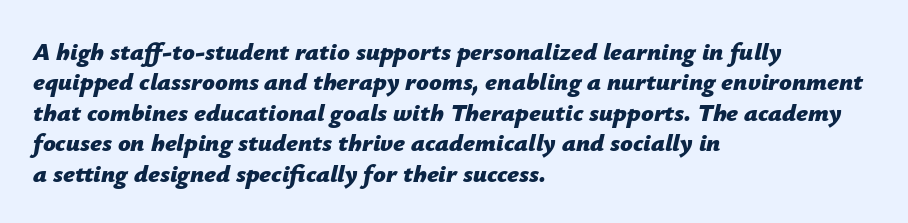
The image shows 25 px bold type, italic (leaning right); set left-aligned, line spacing 1.22x, normal letter spacing, not underlined.
